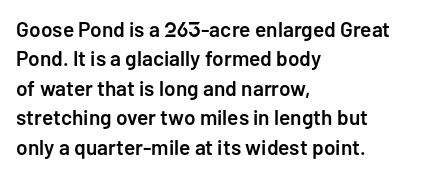
Q: Is the text bold? A: Semi-bold.
Q: Is the text italic (slanted)? A: No, it is upright.
Q: Is the text underlined? A: No.
Q: How is the paragraph aligned? A: Left-aligned.
Q: Is the spacing between letters normal or unusually wide? A: Normal.
Q: Is the spacing between lines tight, normal or loose? A: Normal.
